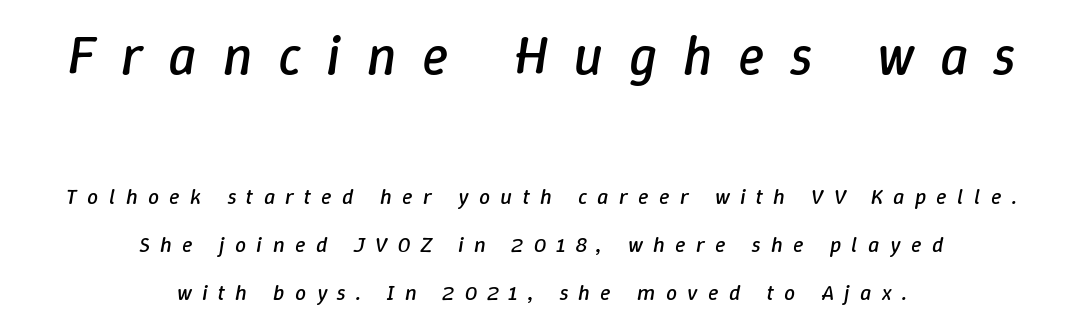
{"italic": "yes", "lean": "right", "slant_degrees": 9, "bold": "no", "weight": "regular", "width": "normal", "stroke_contrast": "low", "x_height": "medium", "monospaced": "no", "underline": "no", "align": "center", "line_spacing": "loose", "line_spacing_ratio": 2.17, "letter_spacing": "wide", "letter_spacing_em": 0.47, "larger_block": "first", "size_ratio": 2.5, "glyph_px": 55}
